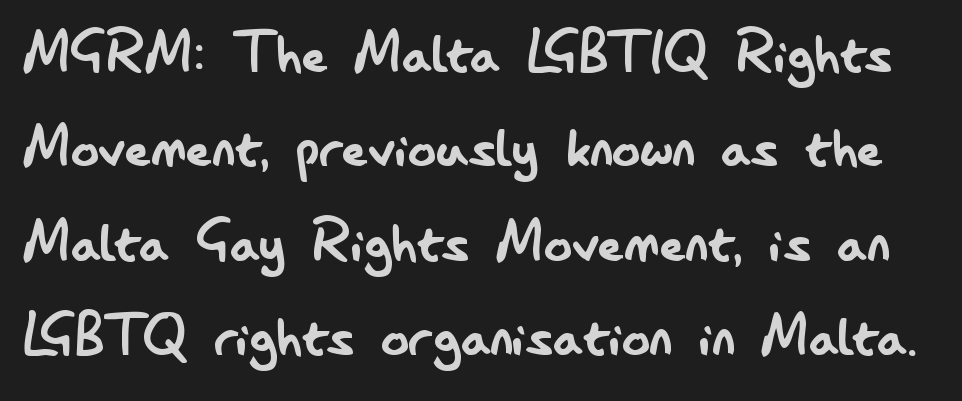
{"serif": "no", "italic": "no", "bold": "no", "weight": "regular", "width": "condensed", "stroke_contrast": "low", "x_height": "small", "monospaced": "no", "underline": "no", "line_spacing": "normal", "line_spacing_ratio": 1.35, "letter_spacing": "normal", "letter_spacing_em": 0.0, "glyph_px": 70}
